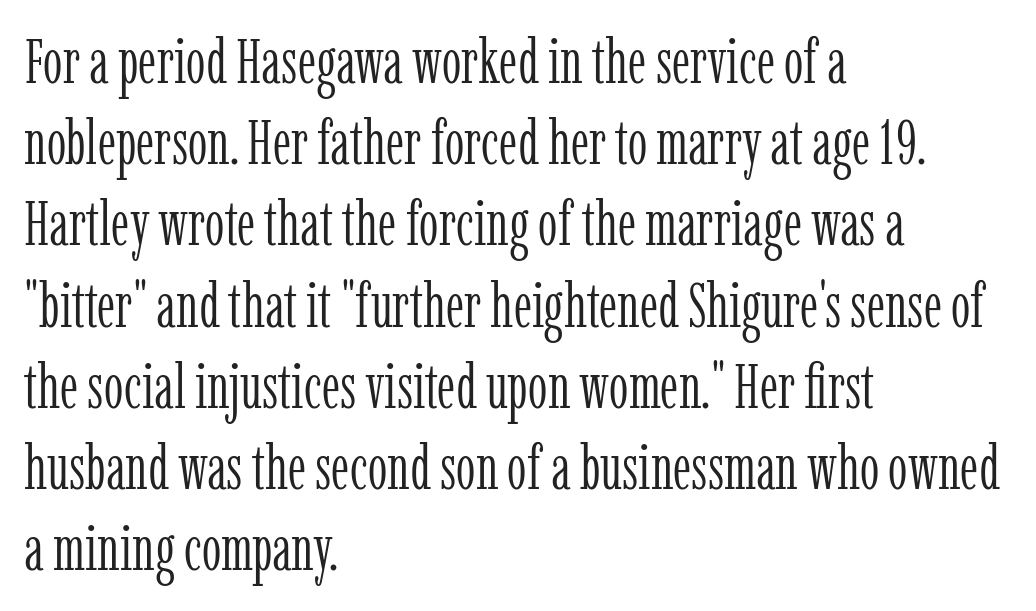
{"serif": "yes", "italic": "no", "bold": "no", "weight": "light", "width": "condensed", "stroke_contrast": "low", "x_height": "medium", "monospaced": "no", "underline": "no", "align": "left", "line_spacing": "normal", "line_spacing_ratio": 1.31, "letter_spacing": "normal", "letter_spacing_em": 0.0, "glyph_px": 62}
